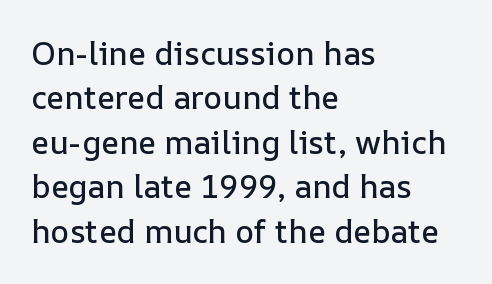
The image shows 32 px text type, upright; set left-aligned, normal line spacing (1.39x), normal letter spacing, not underlined; low stroke contrast and a medium x-height.
